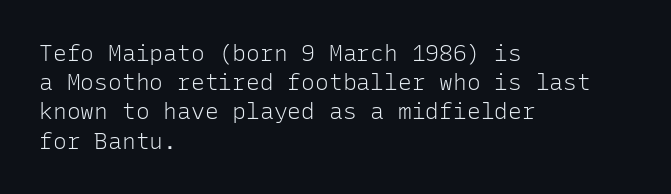
Nothing unusual about the tracking: characters are spaced as the font intends. Caption: multi-line text, flush left, ragged right. How would I describe the line gaps? Plain and ordinary. Unbolded letterforms with no extra heft.
